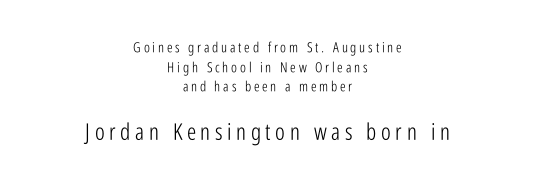
Compared with typical paragraphs, the rows here are spaced about the same. Quick note: underline off. A student would notice the bottom passage is typeset larger than what precedes it. No chunkiness to these letters — they're not bold. Posture: upright roman. There is plenty of visible air inserted between adjacent glyphs.
